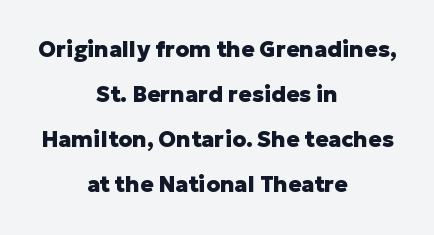
Q: Is the text bold? A: Yes.
Q: Is the text italic (slanted)? A: No, it is upright.
Q: Is the text underlined? A: No.
Q: How is the paragraph aligned? A: Centered.
Q: Is the spacing between letters normal or unusually wide? A: Normal.
Q: Is the spacing between lines tight, normal or loose? A: Loose.
